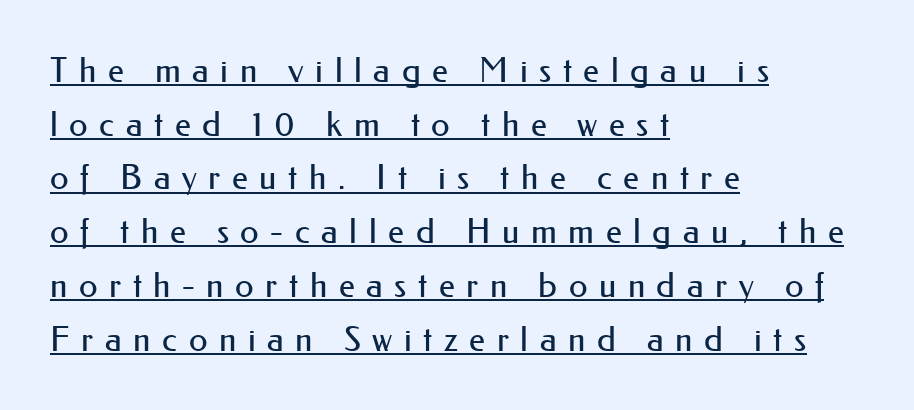
The image shows 34 px regular-weight sans-serif type, upright; set left-aligned, normal line spacing (1.58x), unusually wide letter spacing (+0.34 em), underlined; medium stroke contrast and a small x-height.
